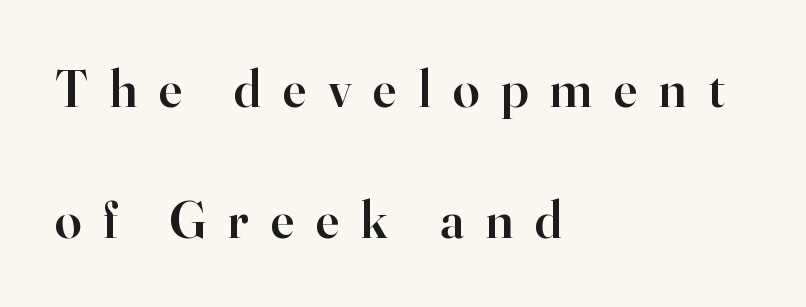
The image shows 53 px semibold serif type, upright; set left-aligned, loose line spacing (2.47x), unusually wide letter spacing (+0.41 em), not underlined; high stroke contrast and a small x-height.
